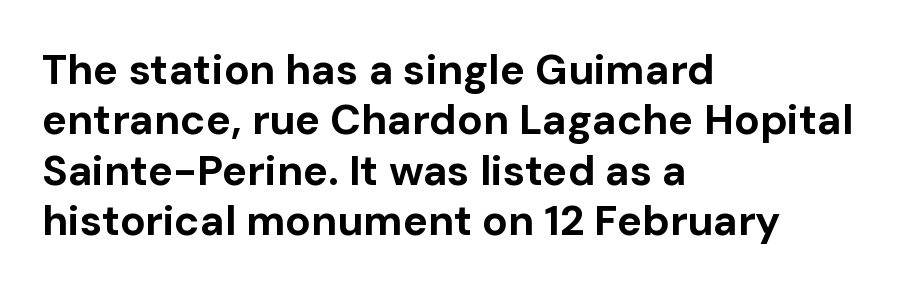
The image shows 42 px bold sans-serif type, upright; set left-aligned, line spacing 1.2x, normal letter spacing, not underlined; low stroke contrast and a medium x-height.
